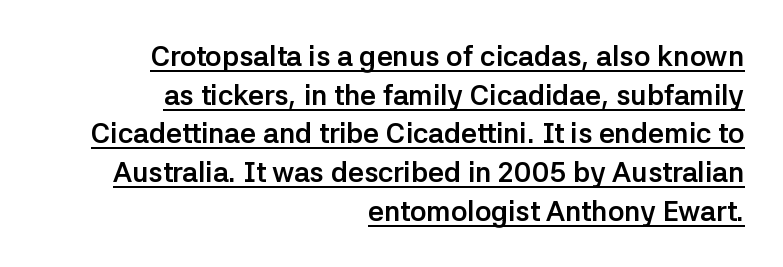
Q: Is the text bold? A: Yes.
Q: Is the text italic (slanted)? A: No, it is upright.
Q: Is the typeface a serif or a sans-serif typeface? A: Sans-serif.
Q: Is the text underlined? A: Yes.
Q: How is the paragraph aligned? A: Right-aligned.
Q: Is the spacing between letters normal or unusually wide? A: Normal.
Q: Is the spacing between lines tight, normal or loose? A: Normal.
Q: Width (condensed, normal, or wide)? A: Normal.
Q: Stroke contrast? A: Low.
Q: x-height? A: Medium.
Q: Monospaced? A: No.
